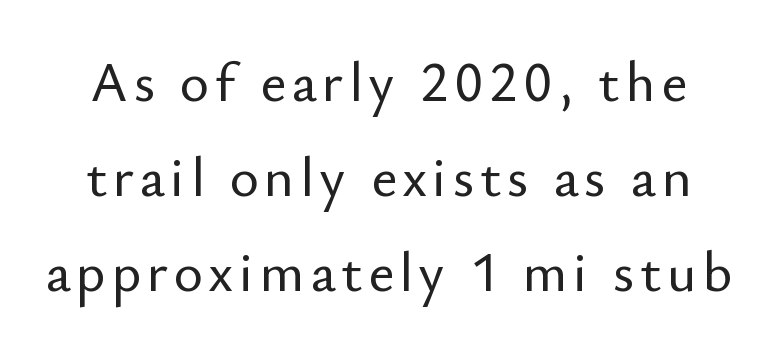
{"serif": "no", "italic": "no", "width": "normal", "stroke_contrast": "low", "x_height": "small", "monospaced": "no", "underline": "no", "line_spacing": "normal", "line_spacing_ratio": 1.7, "glyph_px": 56}
